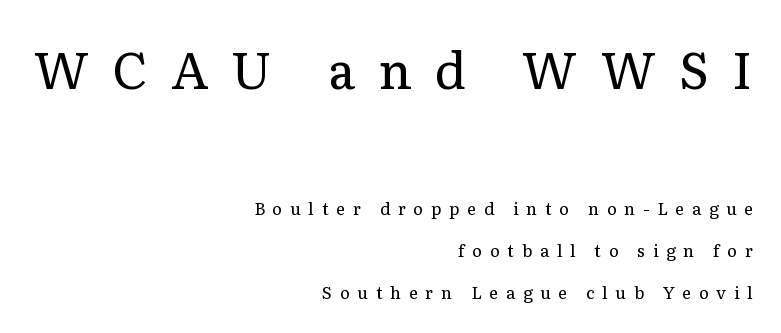
{"serif": "yes", "italic": "no", "bold": "no", "weight": "regular", "width": "normal", "stroke_contrast": "low", "x_height": "medium", "monospaced": "no", "underline": "no", "align": "right", "line_spacing": "loose", "line_spacing_ratio": 2.46, "letter_spacing": "wide", "letter_spacing_em": 0.45, "larger_block": "first", "size_ratio": 3.0, "glyph_px": 51}
